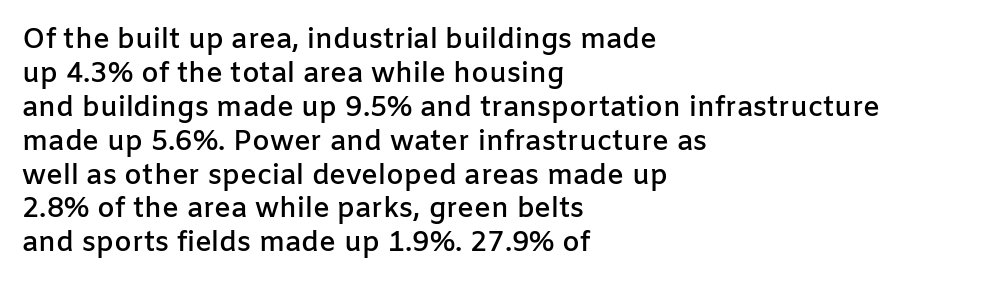
Strokes here are thickened, but only to semibold level. The glyphs in this specimen are sans serif. The rendering uses natural spacing where letterforms have individual widths. A student would call this left alignment; a typographer would say flush left, rag right.
